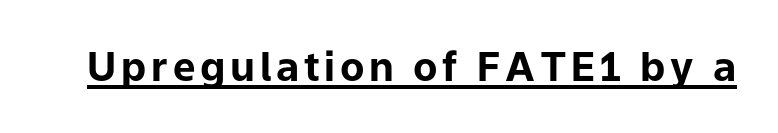
{"serif": "no", "italic": "no", "bold": "yes", "weight": "bold", "width": "normal", "stroke_contrast": "low", "x_height": "medium", "monospaced": "no", "underline": "yes", "glyph_px": 40}
